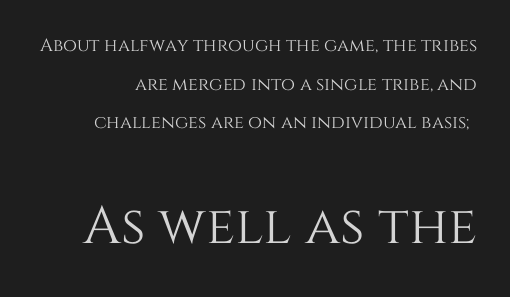
Q: Is the text italic (slanted)? A: No, it is upright.
Q: Is the text underlined? A: No.
Q: Is the spacing between letters normal or unusually wide? A: Normal.
Q: Is the spacing between lines tight, normal or loose? A: Loose.
Q: Which block of text is set in a larger size, the first (top) or the second (bottom)? A: The second (bottom) one.
Q: Width (condensed, normal, or wide)? A: Normal.
Q: Stroke contrast? A: Medium.
Q: x-height? A: Large.
Q: Monospaced? A: No.
